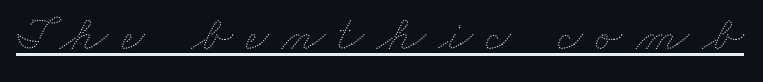
Q: Is the text bold? A: No.
Q: Is the text underlined? A: Yes.
Q: Is the spacing between letters normal or unusually wide? A: Unusually wide.
Q: Width (condensed, normal, or wide)? A: Wide.
Q: Stroke contrast? A: Medium.
Q: x-height? A: Small.
Q: Monospaced? A: No.
